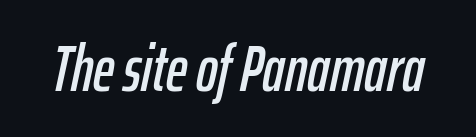
{"italic": "yes", "lean": "right", "slant_degrees": 12, "width": "condensed", "stroke_contrast": "low", "x_height": "medium", "monospaced": "no", "underline": "no", "letter_spacing": "normal", "letter_spacing_em": 0.0, "glyph_px": 65}
